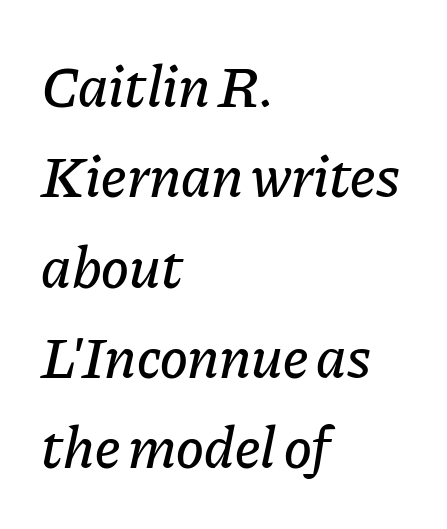
Q: Is the text italic (slanted)? A: Yes, it leans right by about 11 degrees.
Q: Is the text underlined? A: No.
Q: How is the paragraph aligned? A: Left-aligned.
Q: Is the spacing between letters normal or unusually wide? A: Normal.
Q: Is the spacing between lines tight, normal or loose? A: Normal.
Q: Width (condensed, normal, or wide)? A: Normal.
Q: Stroke contrast? A: Low.
Q: x-height? A: Medium.
Q: Monospaced? A: No.
